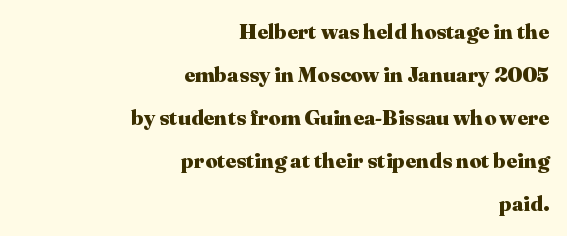
The image shows 21 px bold type, upright; set right-aligned, loose line spacing (2.05x), normal letter spacing, not underlined.
